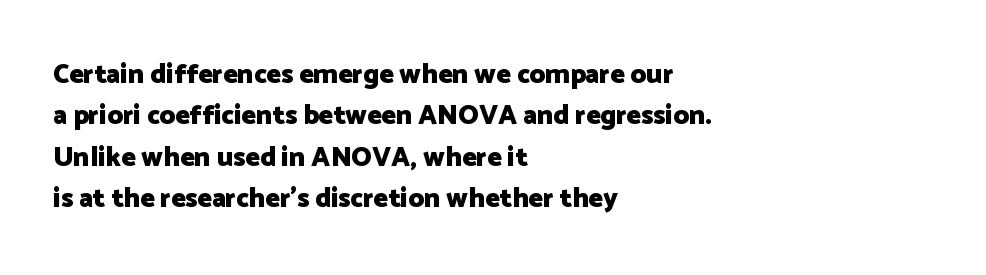
Q: Is the text bold? A: Yes.
Q: Is the text italic (slanted)? A: No, it is upright.
Q: Is the text underlined? A: No.
Q: How is the paragraph aligned? A: Left-aligned.
Q: Is the spacing between letters normal or unusually wide? A: Normal.
Q: Is the spacing between lines tight, normal or loose? A: Normal.
